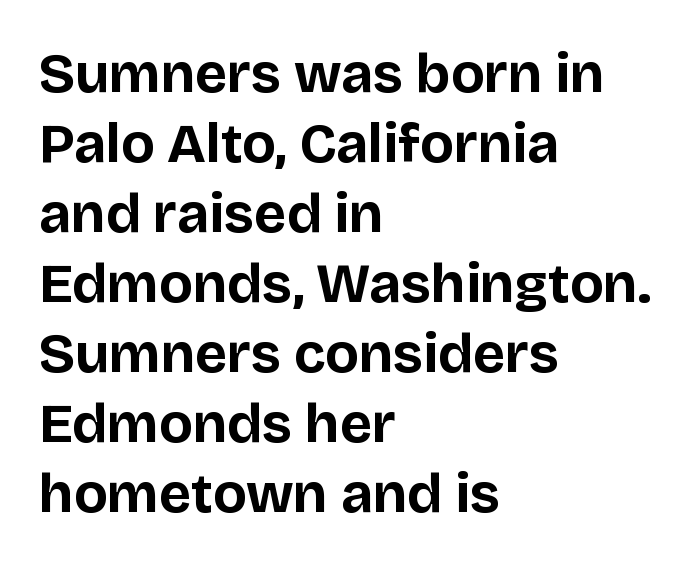
{"serif": "no", "italic": "no", "bold": "yes", "weight": "bold", "width": "normal", "stroke_contrast": "low", "x_height": "large", "monospaced": "no", "underline": "no", "align": "left", "line_spacing": "normal", "line_spacing_ratio": 1.25, "letter_spacing": "normal", "letter_spacing_em": 0.0, "glyph_px": 56}
